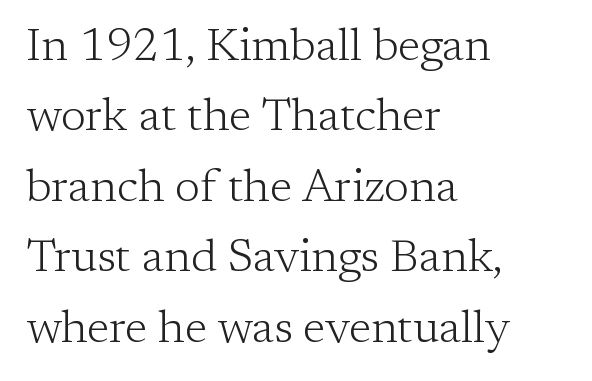
The image shows 46 px light serif type, upright; set left-aligned, normal line spacing (1.53x), normal letter spacing, not underlined; low stroke contrast and a medium x-height.
